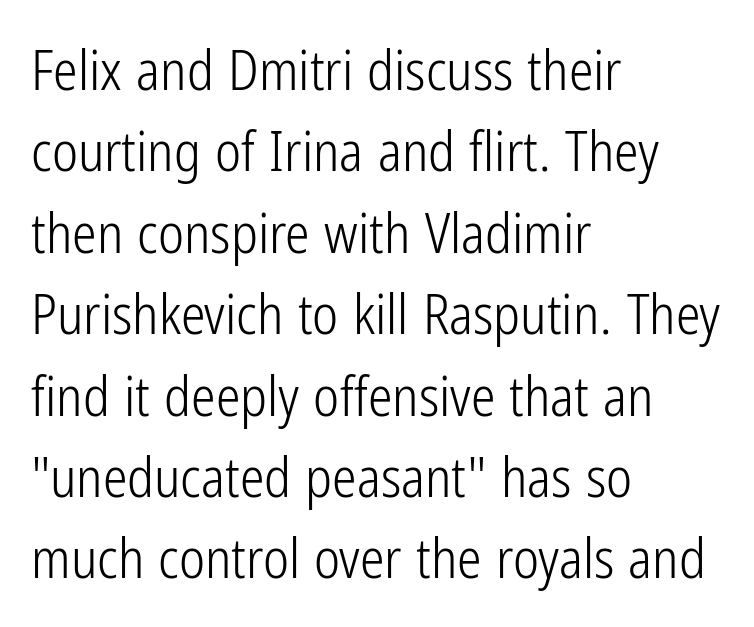
Q: Is the text bold? A: No.
Q: Is the text italic (slanted)? A: No, it is upright.
Q: Is the typeface a serif or a sans-serif typeface? A: Sans-serif.
Q: Is the text underlined? A: No.
Q: How is the paragraph aligned? A: Left-aligned.
Q: Is the spacing between letters normal or unusually wide? A: Normal.
Q: Is the spacing between lines tight, normal or loose? A: Normal.
Q: Width (condensed, normal, or wide)? A: Condensed.
Q: Stroke contrast? A: Low.
Q: x-height? A: Medium.
Q: Monospaced? A: No.
